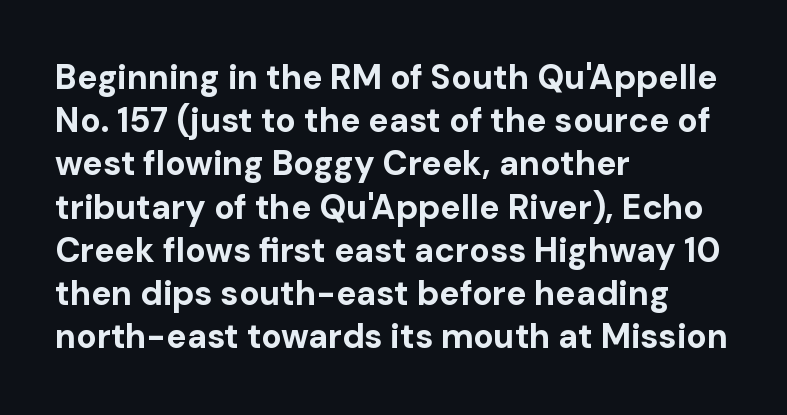
{"serif": "no", "italic": "no", "bold": "yes", "weight": "bold", "width": "normal", "stroke_contrast": "low", "x_height": "medium", "monospaced": "no", "underline": "no", "align": "left", "line_spacing": "normal", "line_spacing_ratio": 1.27, "letter_spacing": "normal", "letter_spacing_em": 0.0, "glyph_px": 34}
